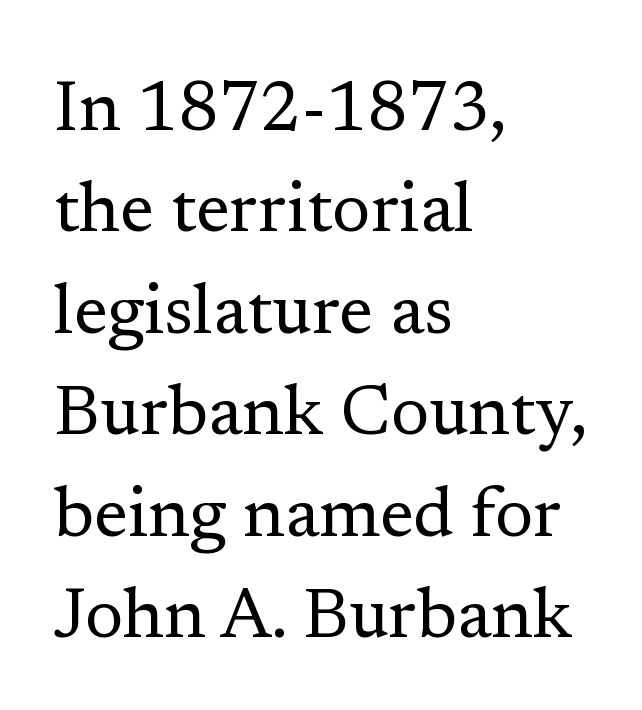
{"serif": "yes", "italic": "no", "bold": "no", "weight": "regular", "width": "normal", "stroke_contrast": "low", "x_height": "medium", "monospaced": "no", "underline": "no", "align": "left", "line_spacing": "normal", "line_spacing_ratio": 1.45, "letter_spacing": "normal", "letter_spacing_em": 0.0, "glyph_px": 70}
